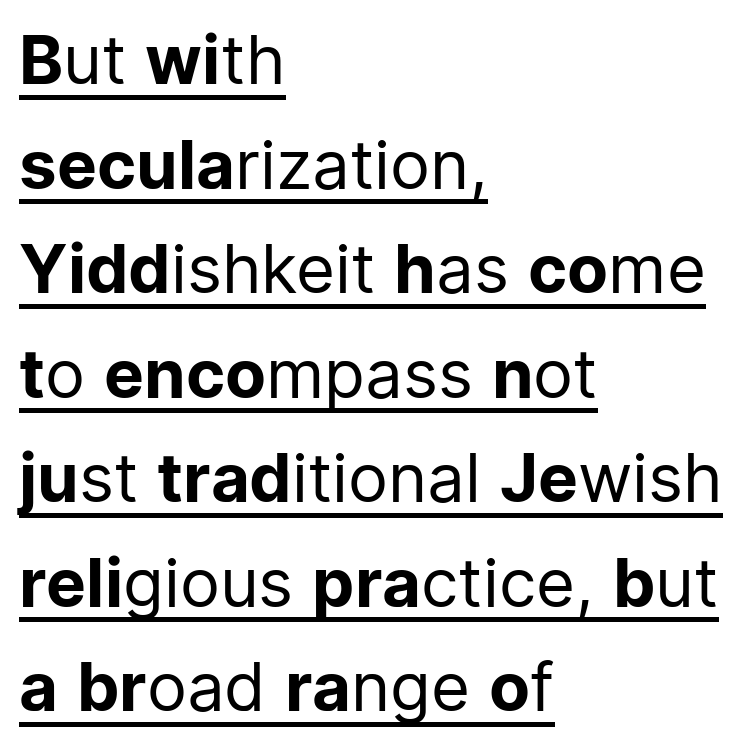
The image shows 67 px regular-weight sans-serif type, upright; set left-aligned, normal line spacing (1.56x), normal letter spacing, underlined; low stroke contrast and a medium x-height.
